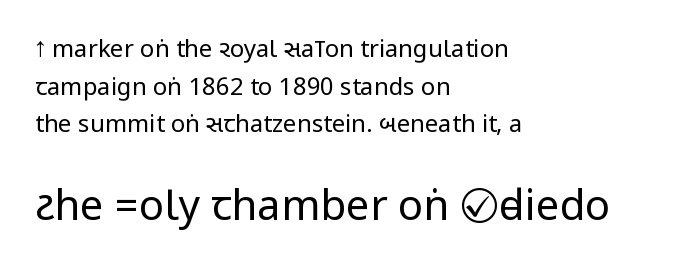
Q: Is the text bold? A: No.
Q: Is the text italic (slanted)? A: No, it is upright.
Q: Is the typeface a serif or a sans-serif typeface? A: Sans-serif.
Q: Is the text underlined? A: No.
Q: How is the paragraph aligned? A: Left-aligned.
Q: Is the spacing between letters normal or unusually wide? A: Normal.
Q: Is the spacing between lines tight, normal or loose? A: Normal.
Q: Which block of text is set in a larger size, the first (top) or the second (bottom)? A: The second (bottom) one.
Q: Width (condensed, normal, or wide)? A: Condensed.
Q: Stroke contrast? A: Low.
